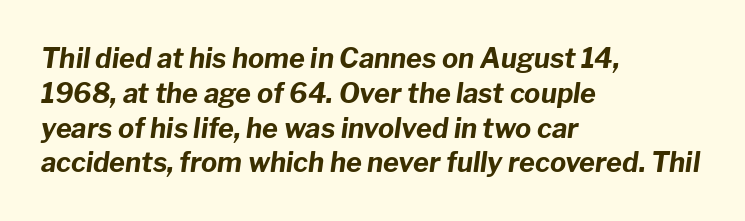
Short note: letters normally spaced. These lines are set flush left with a ragged right edge. Emphasis by weight is at full strength: bold. Students, observe: this is what conventionally led text looks like. The specimen omits any rule beneath the text block's lines.
